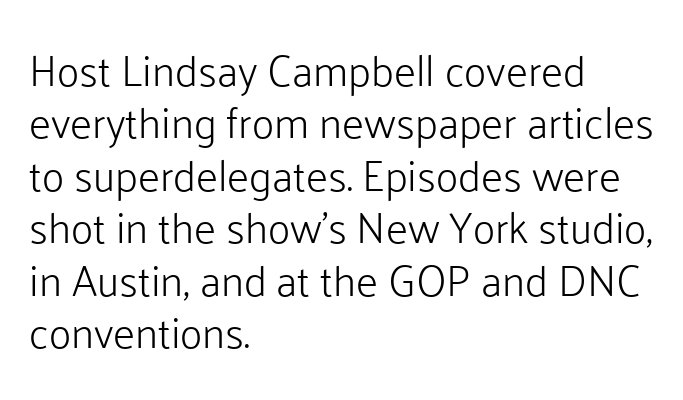
Is the type heavy? It reads as light-to-regular instead. Nothing sits at the stroke ends, so this counts as sans-serif. Default kerning and tracking; the words read as compact shapes. Every row of glyphs begins at an identical x-position on the left.
